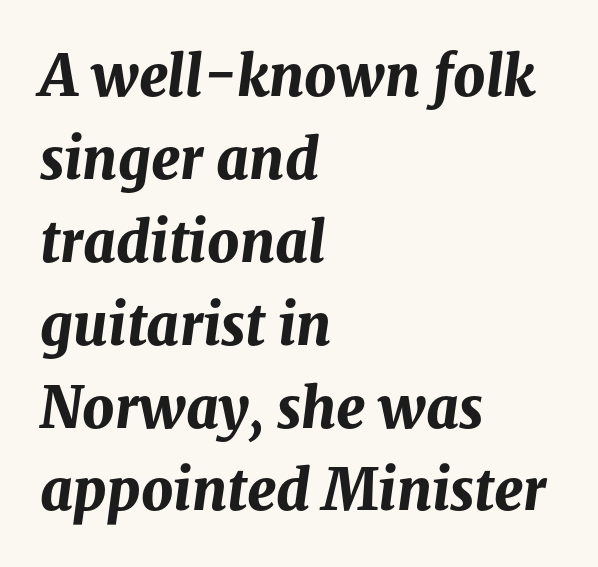
Horizontal alignment here is leftward, the default for most running prose. This sample uses plain, unmodified letter spacing. The passage shown is emphatically bold. The letters advance in unequal steps, a hallmark of proportional type. Rows of type keep a routine distance in the vertical direction.
